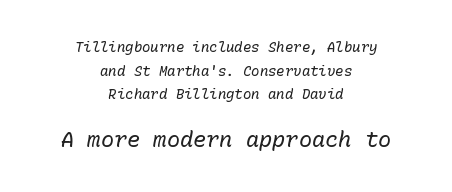
The text carries the slant typical of an italic or oblique font. Each line is balanced around a shared central axis. The face used here is rendered with its standard letterfit. The face used here appears at its bigger size in the lower chunk.
